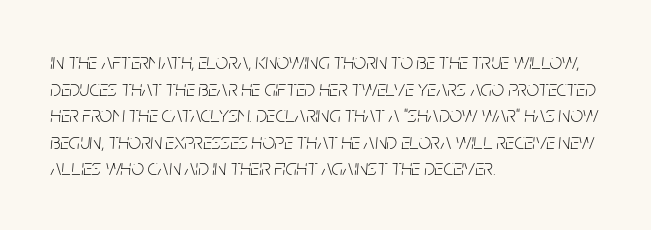
Tracking here is standard; glyphs follow each other at the usual distance. A classic flush-left, rag-right setting is used for this passage. A bare baseline throughout the passage. Quick note: italic. The typeface has the unassuming heft of standard copy or less.
